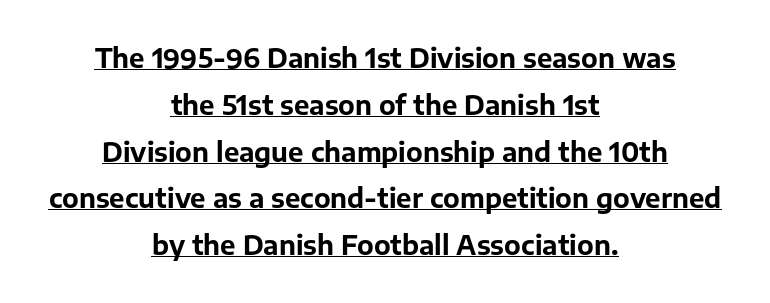
Look at the tracking — it's just the regular setting, nothing added. One-word summary of the alignment: center. In terms of posture, this sample is upright. In terms of weight, the rendering is a true, heavy bold. The sample's only ornament is a line tracing under the words.
